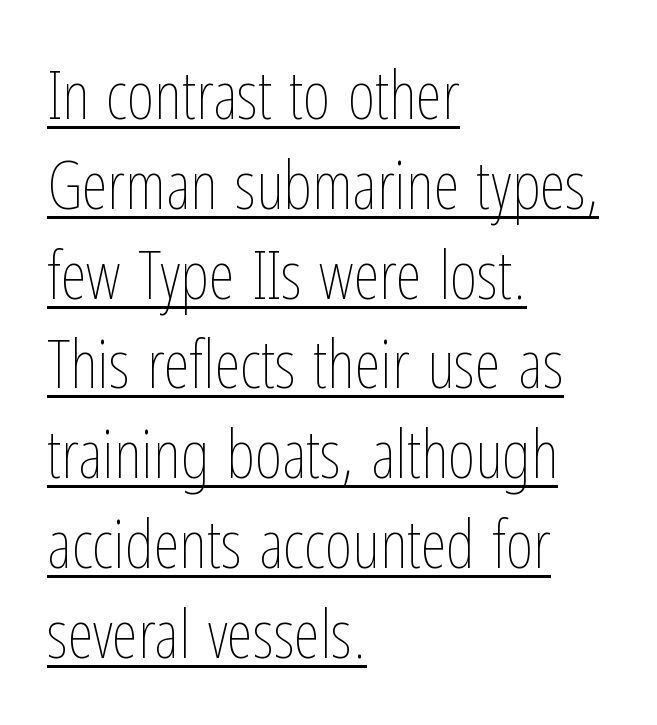
Q: Is the text bold? A: No.
Q: Is the text italic (slanted)? A: No, it is upright.
Q: Is the text underlined? A: Yes.
Q: How is the paragraph aligned? A: Left-aligned.
Q: Is the spacing between letters normal or unusually wide? A: Normal.
Q: Is the spacing between lines tight, normal or loose? A: Normal.
Q: Width (condensed, normal, or wide)? A: Condensed.
Q: Stroke contrast? A: Low.
Q: x-height? A: Medium.
Q: Monospaced? A: No.
